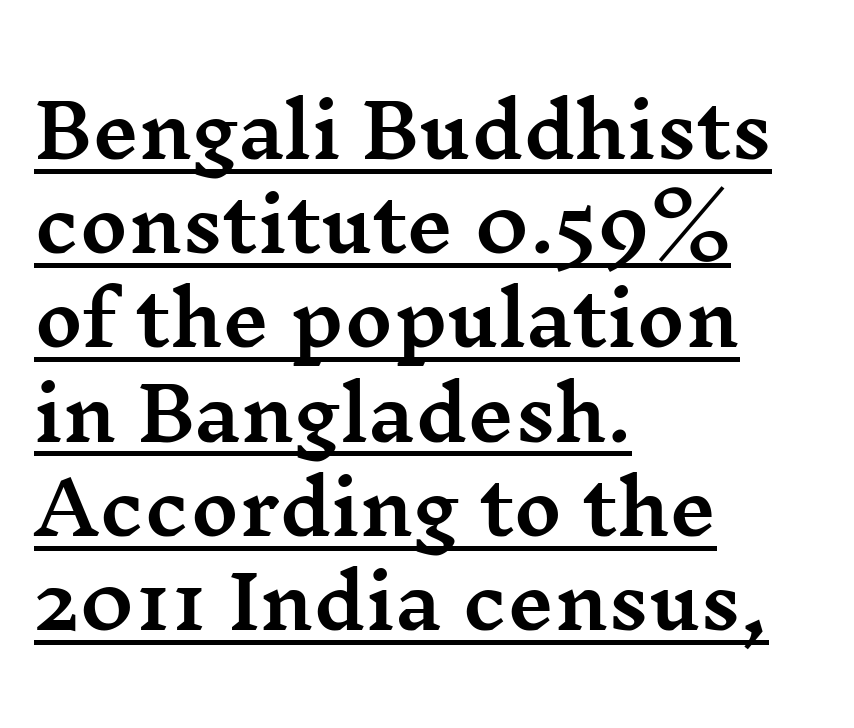
{"serif": "yes", "italic": "no", "width": "wide", "stroke_contrast": "medium", "x_height": "medium", "monospaced": "no", "underline": "yes", "align": "left", "line_spacing": "normal", "line_spacing_ratio": 1.29, "letter_spacing": "normal", "letter_spacing_em": 0.0, "glyph_px": 73}
